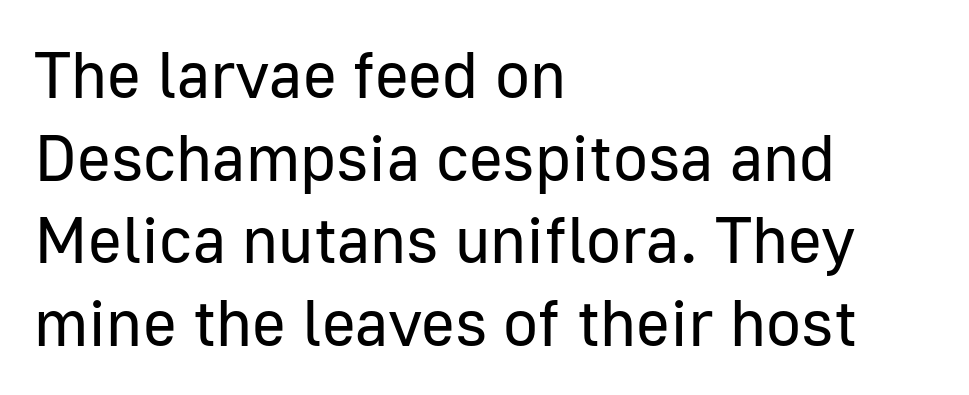
{"serif": "no", "italic": "no", "bold": "no", "weight": "regular", "width": "normal", "stroke_contrast": "low", "x_height": "medium", "monospaced": "no", "underline": "no", "align": "left", "line_spacing": "normal", "line_spacing_ratio": 1.27, "letter_spacing": "normal", "letter_spacing_em": 0.0, "glyph_px": 65}
